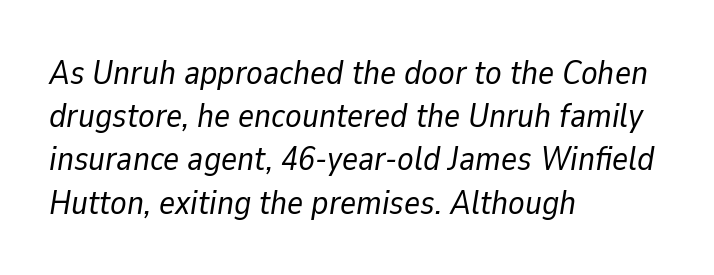
The image shows 34 px regular-weight type, italic (leaning right); set left-aligned, normal line spacing (1.27x), normal letter spacing, not underlined; low stroke contrast and a medium x-height.
